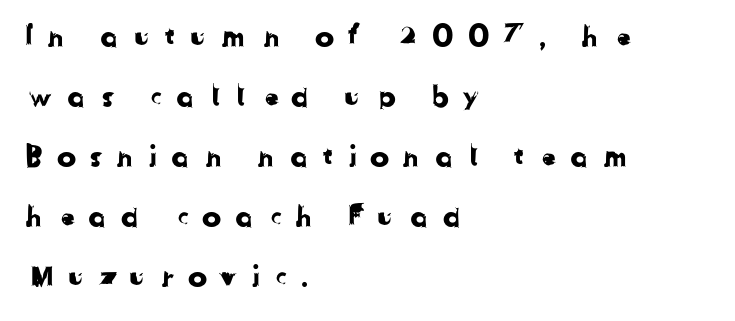
Q: Is the typeface a serif or a sans-serif typeface? A: Sans-serif.
Q: Is the text underlined? A: No.
Q: How is the paragraph aligned? A: Left-aligned.
Q: Is the spacing between letters normal or unusually wide? A: Unusually wide.
Q: Is the spacing between lines tight, normal or loose? A: Loose.
Q: Width (condensed, normal, or wide)? A: Normal.
Q: Stroke contrast? A: Low.
Q: x-height? A: Medium.
Q: Monospaced? A: No.
